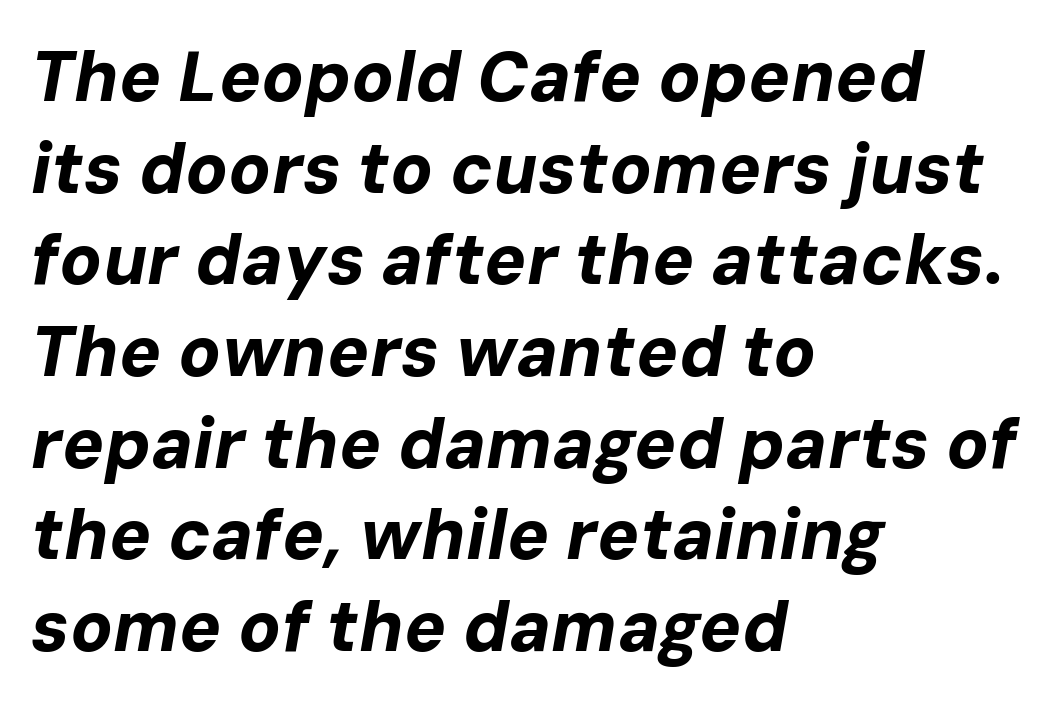
Honestly, there is no underline to notice here at all. What stands out about the letter spacing? Nothing — it is the standard amount. Does the leading feel generous? No, just average. A student would call this left alignment; a typographer would say flush left, rag right. Set as a true bold cut, around the 700 mark. Spacing verdict: proportional, widths tailored to each character.
